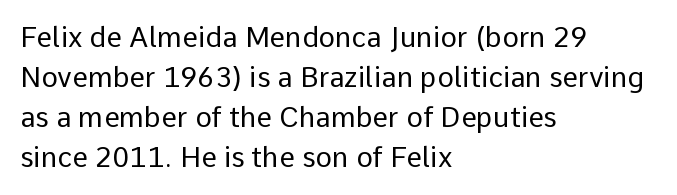
Typographically, this falls in the sans-serif category. Default kerning and tracking; the words read as compact shapes. Do the characters align in a grid? No, the font is proportional. Italic? Not at all — the glyphs are vertical. The cut favours lightness, reaching ordinary text weight at its darkest. Vertical spacing — default.
